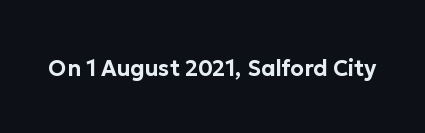
The image shows 22 px text type, upright; set normal letter spacing, not underlined.
